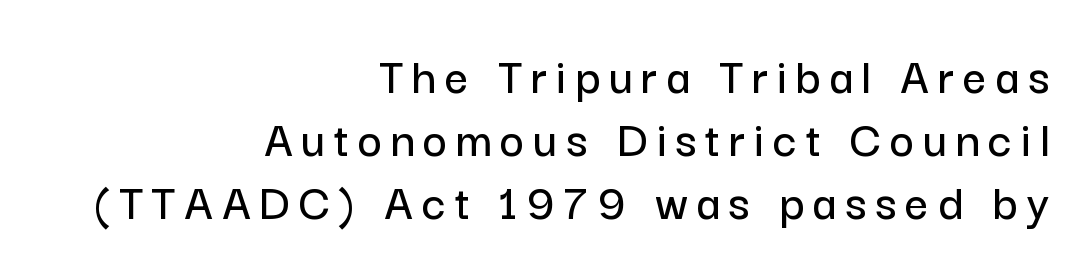
Posture: vertical. A flush-right, rag-left setting is used for this passage. Font category for this specimen: sans-serif. The space beneath each line is pristine and unruled. A typesetter would call this proportional, since set widths differ per character.
